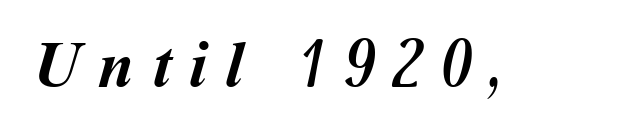
The image shows 65 px semibold type; set unusually wide letter spacing (+0.28 em), not underlined; medium stroke contrast and a medium x-height.
